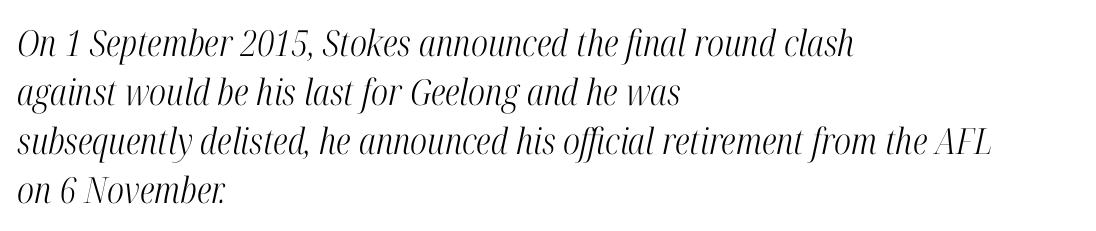
Underline: absent. Classification — serif. The passage shown stacks its lines at a standard gap. Short and long lines alike share a common starting point at left. Italic? Definitely — the glyphs are oblique.
